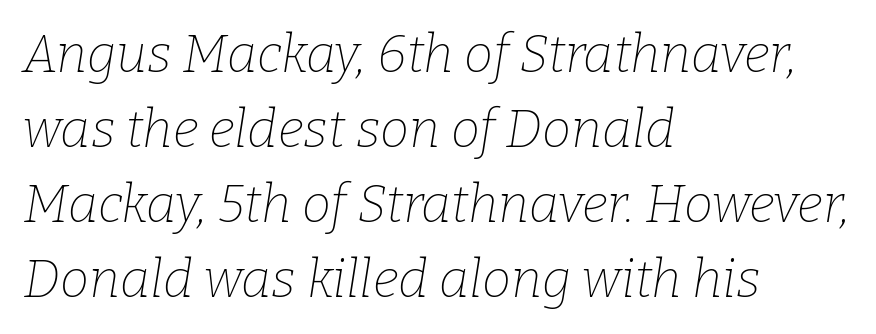
The image shows 52 px thin serif type, italic (leaning right); set left-aligned, normal line spacing (1.44x), normal letter spacing, not underlined; low stroke contrast and a medium x-height.
